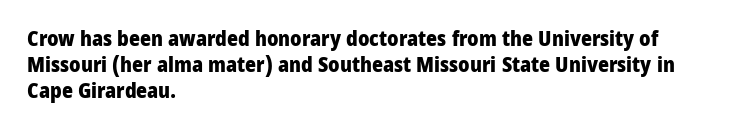
Q: Is the text bold? A: Yes.
Q: Is the text italic (slanted)? A: No, it is upright.
Q: Is the text underlined? A: No.
Q: How is the paragraph aligned? A: Left-aligned.
Q: Is the spacing between letters normal or unusually wide? A: Normal.
